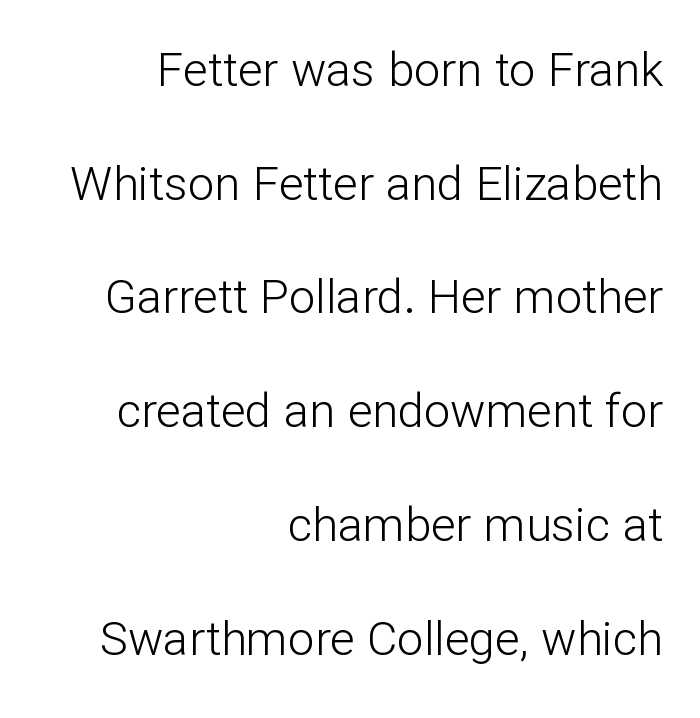
The rendering uses natural spacing where letterforms have individual widths. Each row of text sits above clean, open space. Quick note: interline space is abundant. Do the letters lean? They stand straight. Tracking value appears to be zero — textbook default spacing. The letters carry no serifs — their stems end cleanly without finishing strokes.
